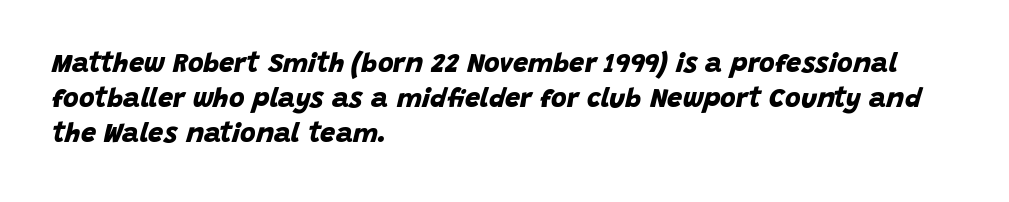
The image shows 27 px bold type; set left-aligned, normal line spacing (1.29x), normal letter spacing, not underlined.
